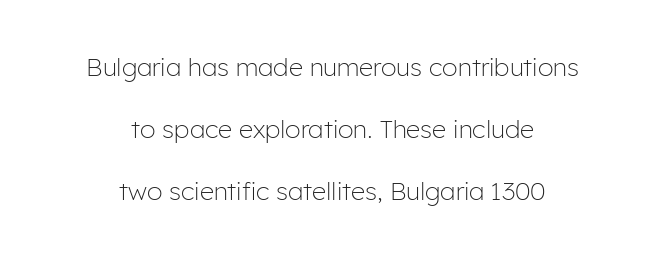
The image shows 25 px text type, upright; set centered, loose line spacing (2.49x), normal letter spacing, not underlined.
